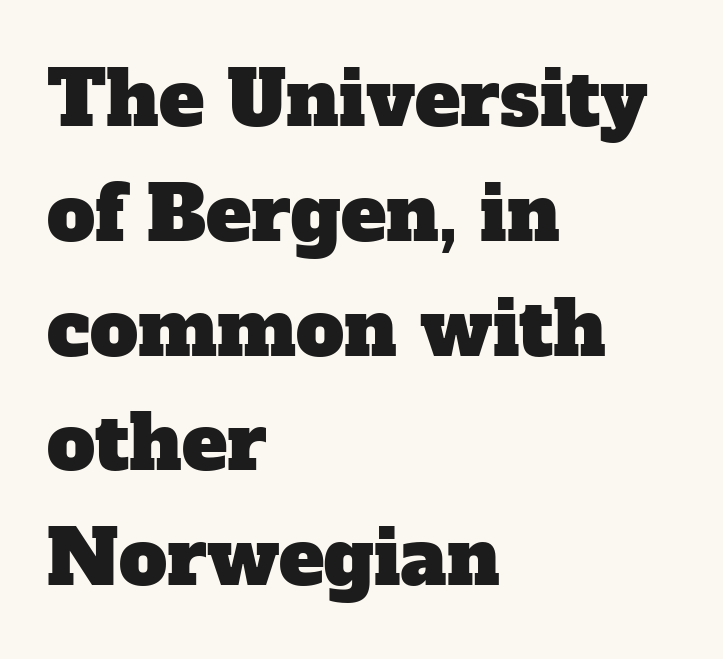
{"serif": "yes", "width": "normal", "stroke_contrast": "low", "x_height": "medium", "monospaced": "no", "underline": "no", "align": "left", "line_spacing": "normal", "line_spacing_ratio": 1.51, "letter_spacing": "normal", "letter_spacing_em": 0.0, "glyph_px": 76}
